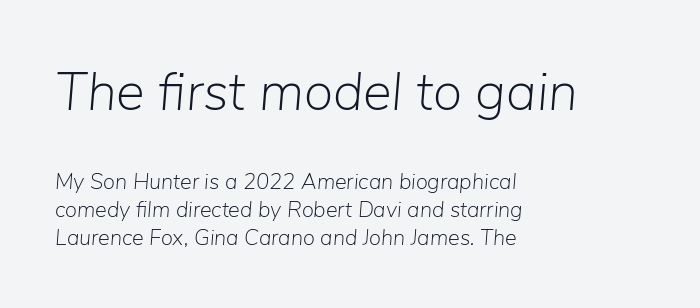
Q: Is the text bold? A: No.
Q: Is the text italic (slanted)? A: Yes, it leans right by about 5 degrees.
Q: Is the text underlined? A: No.
Q: How is the paragraph aligned? A: Left-aligned.
Q: Is the spacing between letters normal or unusually wide? A: Normal.
Q: Is the spacing between lines tight, normal or loose? A: Normal.
Q: Which block of text is set in a larger size, the first (top) or the second (bottom)? A: The first (top) one.
Q: Width (condensed, normal, or wide)? A: Normal.
Q: Stroke contrast? A: Low.
Q: x-height? A: Medium.
Q: Monospaced? A: No.
